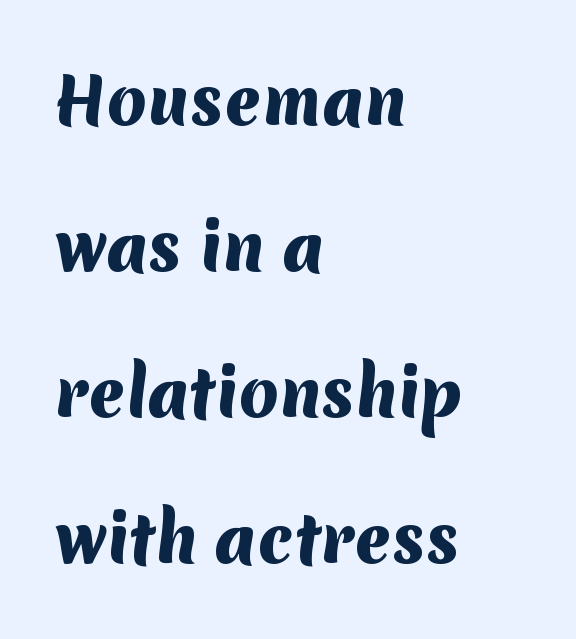
The image shows 64 px heavy sans-serif type; set left-aligned, loose line spacing (2.28x), normal letter spacing, not underlined; medium stroke contrast and a medium x-height.
